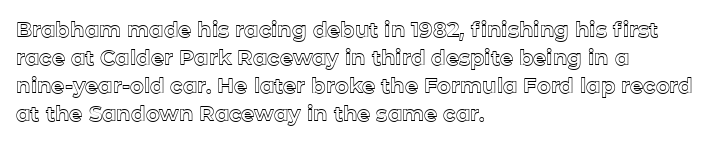
The image shows 21 px text type, upright; set left-aligned, normal line spacing (1.34x), normal letter spacing, not underlined.
